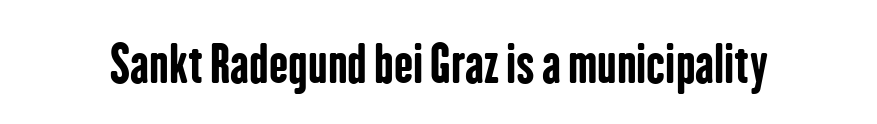
{"serif": "no", "italic": "no", "bold": "yes", "weight": "bold", "width": "condensed", "stroke_contrast": "low", "x_height": "medium", "monospaced": "no", "underline": "no", "letter_spacing": "normal", "letter_spacing_em": 0.0, "glyph_px": 51}
